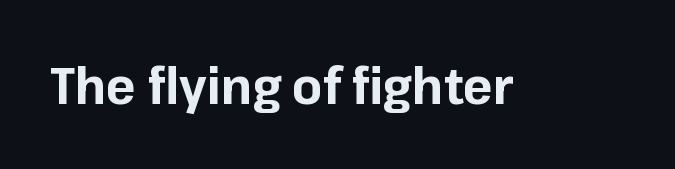
I'd call this a sans setting — the letters go barefoot. Does extra space separate the letters? No, they use regular spacing. Each letter keeps its own natural width here, so spacing adapts to shape. Beneath every word, the page is bare. These lines carry a lot of weight — the face is fully bold. Do the letters lean? They stand straight.
